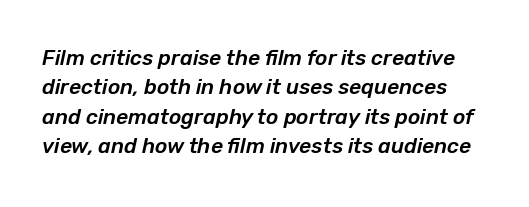
The image shows 21 px text type, italic (leaning right); set normal line spacing (1.4x), normal letter spacing, not underlined.
